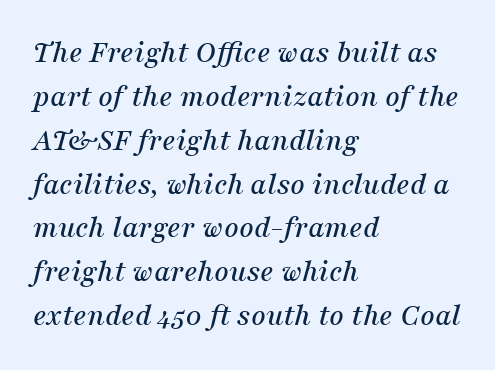
Q: Is the text italic (slanted)? A: Yes, it leans right by about 16 degrees.
Q: Is the typeface a serif or a sans-serif typeface? A: Serif.
Q: Is the text underlined? A: No.
Q: How is the paragraph aligned? A: Left-aligned.
Q: Is the spacing between letters normal or unusually wide? A: Normal.
Q: Is the spacing between lines tight, normal or loose? A: Normal.
Q: Width (condensed, normal, or wide)? A: Normal.
Q: Stroke contrast? A: Medium.
Q: x-height? A: Medium.
Q: Monospaced? A: No.
